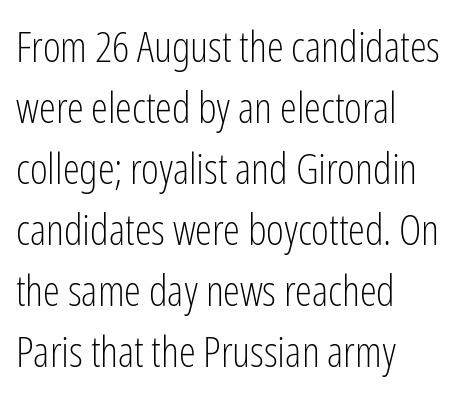
The image shows 43 px light, condensed sans-serif type, upright; set left-aligned, normal line spacing (1.42x), normal letter spacing, not underlined; low stroke contrast and a medium x-height.
